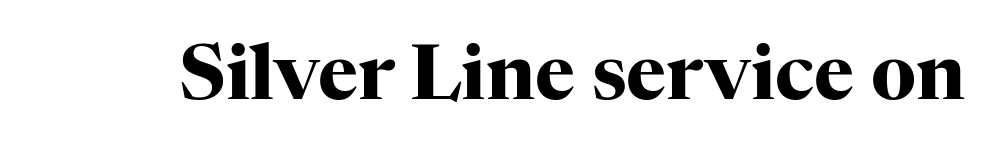
The image shows 76 px heavy serif type, upright; set normal letter spacing, not underlined; high stroke contrast and a medium x-height.
